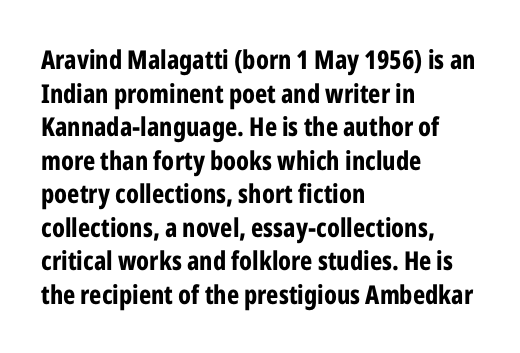
The image shows 26 px bold type, upright; set left-aligned, normal line spacing (1.29x), normal letter spacing, not underlined.
